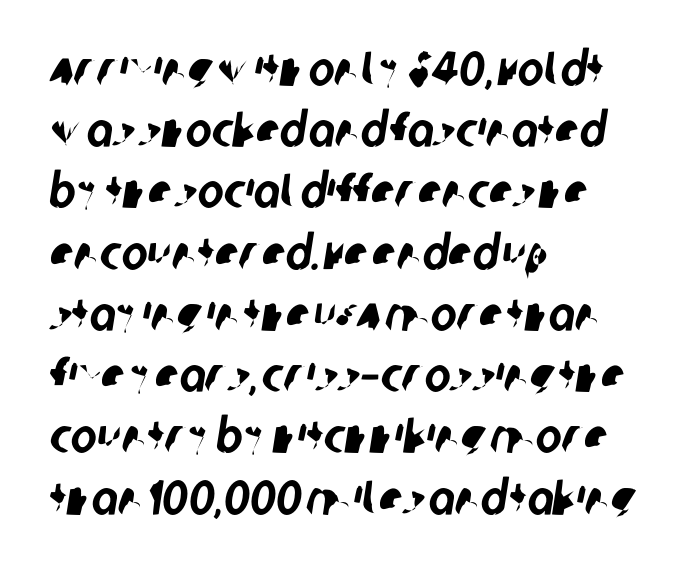
Q: Is the typeface a serif or a sans-serif typeface? A: Sans-serif.
Q: Is the text underlined? A: No.
Q: How is the paragraph aligned? A: Left-aligned.
Q: Is the spacing between letters normal or unusually wide? A: Normal.
Q: Is the spacing between lines tight, normal or loose? A: Normal.
Q: Width (condensed, normal, or wide)? A: Condensed.
Q: Stroke contrast? A: Low.
Q: x-height? A: Large.
Q: Monospaced? A: No.
